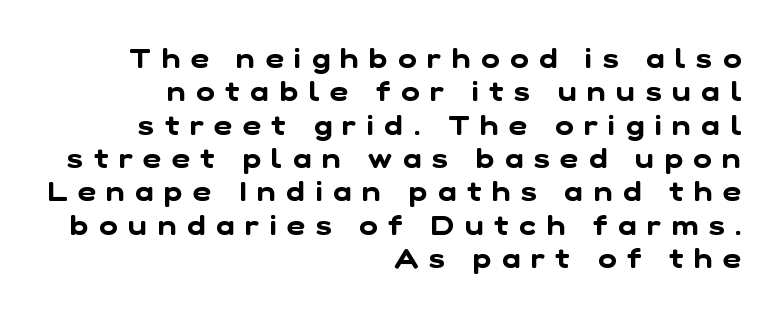
Q: Is the typeface a serif or a sans-serif typeface? A: Sans-serif.
Q: Is the text underlined? A: No.
Q: How is the paragraph aligned? A: Right-aligned.
Q: Is the spacing between letters normal or unusually wide? A: Unusually wide.
Q: Width (condensed, normal, or wide)? A: Normal.
Q: Stroke contrast? A: Low.
Q: x-height? A: Medium.
Q: Monospaced? A: No.
